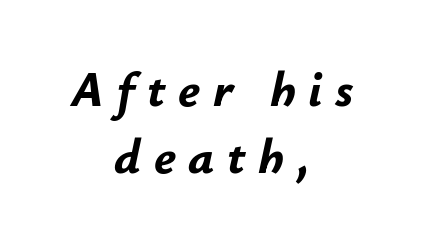
The axis of the letterforms is tilted away from vertical. Typeset on center — no edge is straight. Here the designer chose a conventional face with non-uniform glyph widths. The gap between lines stays unmarked. A typesetter would call this leading conventional body-copy spacing.
